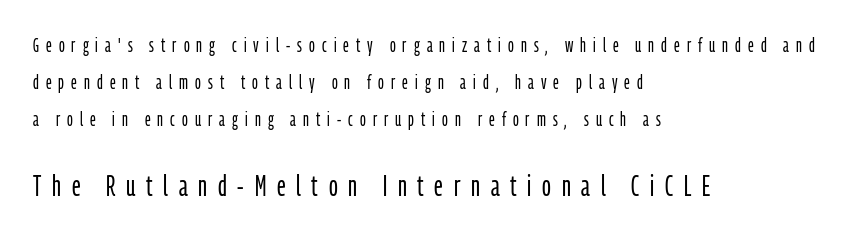
The image shows 29 px light, condensed sans-serif type, upright; set left-aligned, loose line spacing (1.94x), unusually wide letter spacing (+0.37 em), not underlined; the second (bottom) block is 1.53x larger; low stroke contrast and a medium x-height.
